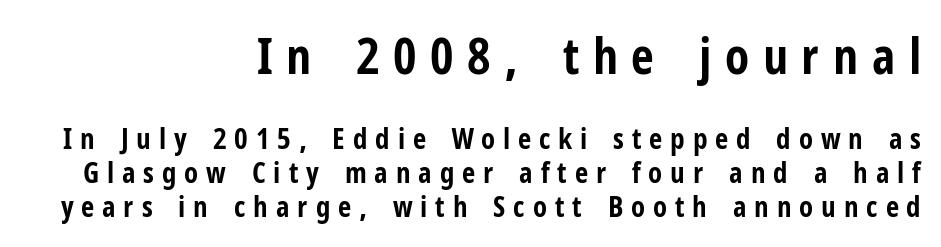
Line endings align vertically; line beginnings do not. The designer went with a sans here, leaving each stem footless. Proportional: the letters do not fall into vertical columns. Caption: expanded tracking, letters set apart. Whoever set this made the first block the dominant, larger element.
